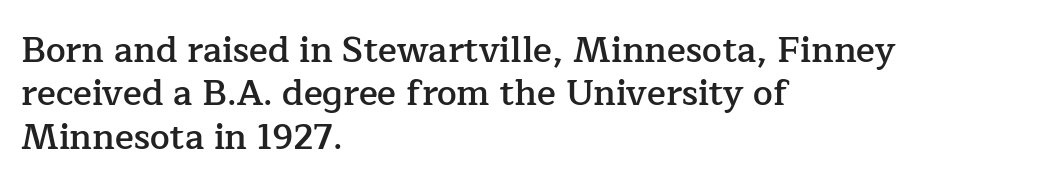
Think of a printed novel: that variable character pitch is what you see here. Notice how the passage keeps a crisp vertical edge on the left only. No extra tracking has been applied to these lines. The strokes are fattened partway — semibold, not bold.
